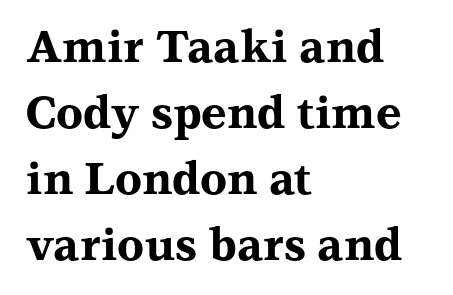
Q: Is the text bold? A: Yes.
Q: Is the text italic (slanted)? A: No, it is upright.
Q: Is the typeface a serif or a sans-serif typeface? A: Serif.
Q: Is the text underlined? A: No.
Q: How is the paragraph aligned? A: Left-aligned.
Q: Is the spacing between letters normal or unusually wide? A: Normal.
Q: Is the spacing between lines tight, normal or loose? A: Normal.
Q: Width (condensed, normal, or wide)? A: Wide.
Q: Stroke contrast? A: Medium.
Q: x-height? A: Medium.
Q: Monospaced? A: No.
